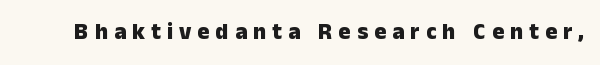
Decoration check: the copy has no underline. Look at the stroke-to-counter ratio: heavy, a bold. Substantial extra tracking has been applied to these lines. This sample uses an upright cut, with every glyph sitting square on the baseline.
